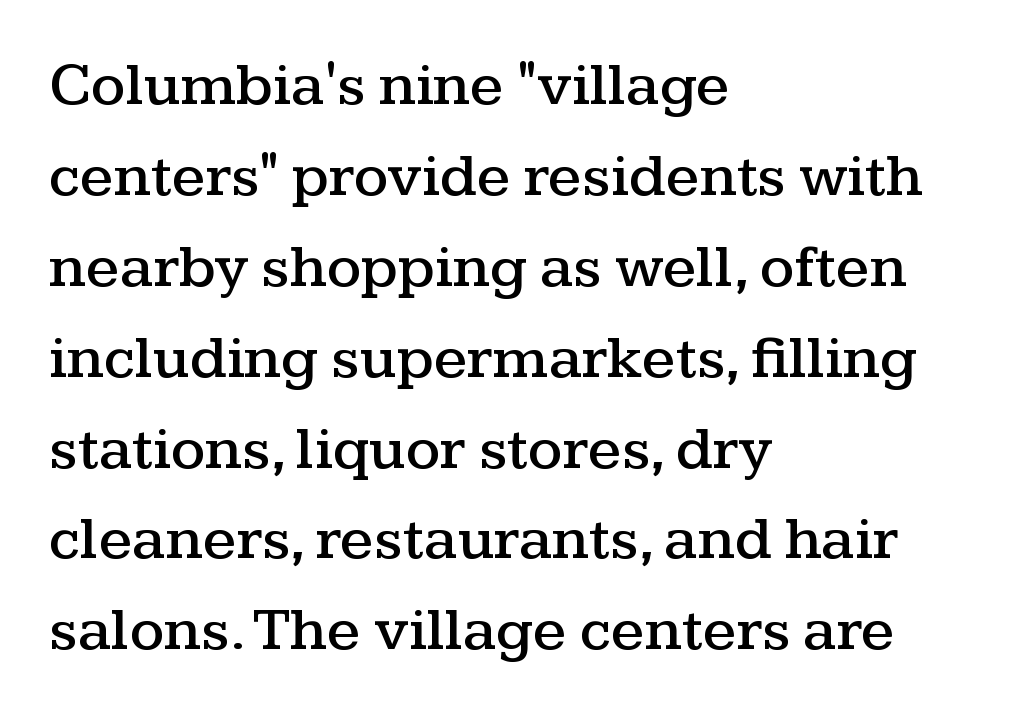
{"serif": "yes", "italic": "no", "width": "wide", "stroke_contrast": "medium", "x_height": "medium", "monospaced": "no", "underline": "no", "align": "left", "line_spacing": "normal", "line_spacing_ratio": 1.49, "letter_spacing": "normal", "letter_spacing_em": 0.0, "glyph_px": 61}
